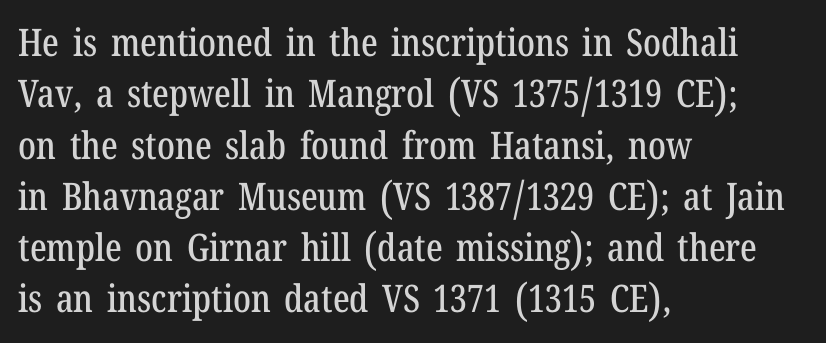
Q: Is the text italic (slanted)? A: No, it is upright.
Q: Is the typeface a serif or a sans-serif typeface? A: Serif.
Q: Is the text underlined? A: No.
Q: How is the paragraph aligned? A: Left-aligned.
Q: Is the spacing between letters normal or unusually wide? A: Normal.
Q: Is the spacing between lines tight, normal or loose? A: Normal.
Q: Width (condensed, normal, or wide)? A: Condensed.
Q: Stroke contrast? A: Low.
Q: x-height? A: Medium.
Q: Monospaced? A: No.
